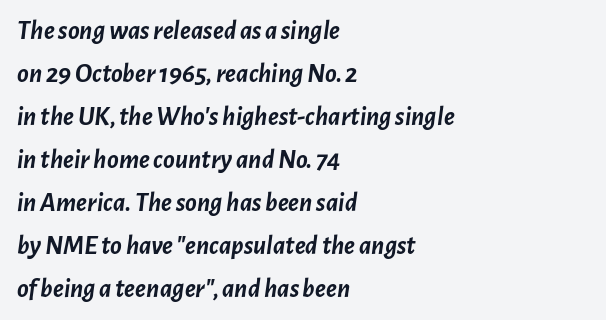
{"italic": "yes", "lean": "right", "slant_degrees": 7, "bold": "yes", "underline": "no", "align": "left", "line_spacing": "normal", "line_spacing_ratio": 1.59, "letter_spacing": "normal", "letter_spacing_em": 0.0, "glyph_px": 27}
